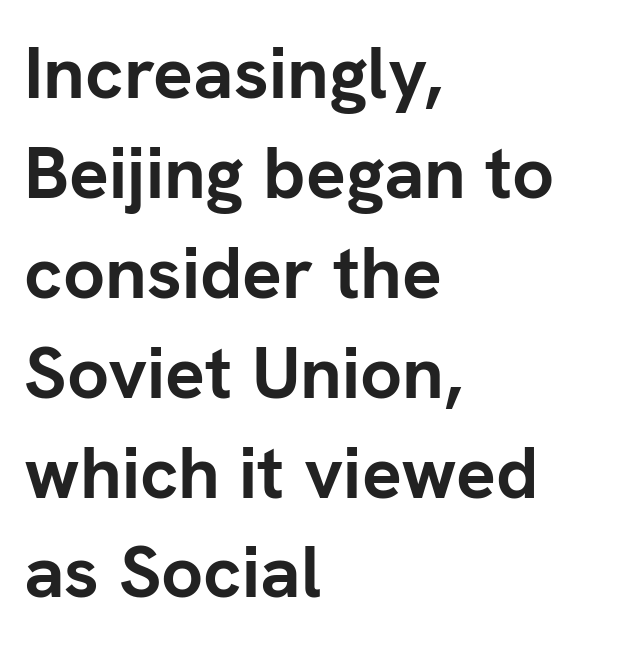
{"serif": "no", "italic": "no", "bold": "yes", "weight": "semibold", "width": "normal", "stroke_contrast": "low", "x_height": "medium", "monospaced": "no", "underline": "no", "align": "left", "line_spacing": "normal", "line_spacing_ratio": 1.35, "letter_spacing": "normal", "letter_spacing_em": 0.0, "glyph_px": 74}
